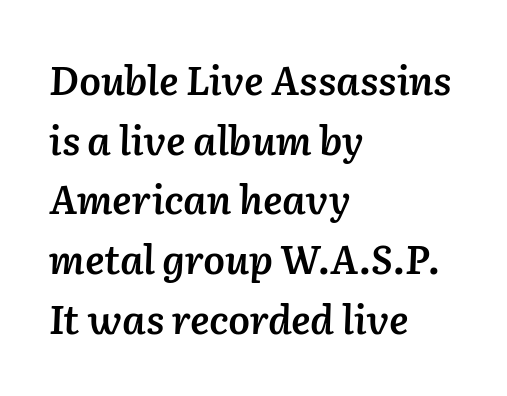
Typographic density is moderately raised because the face is semibold. The text block is weighted toward the left margin, trailing off unevenly rightward. Glance below the letters and you will spot only blank space. You could not count columns in this text — the font is proportionally spaced. Italic: yes, the glyphs are oblique. Caption: standard tracking, unaltered.
